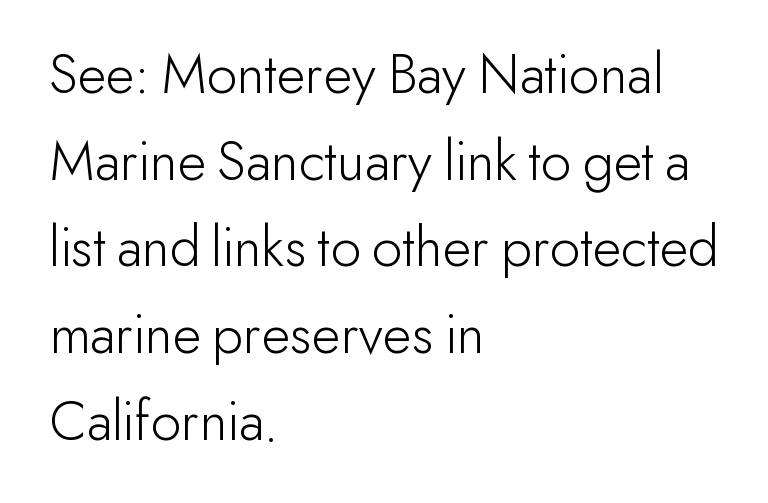
Q: Is the text bold? A: No.
Q: Is the text italic (slanted)? A: No, it is upright.
Q: Is the typeface a serif or a sans-serif typeface? A: Sans-serif.
Q: Is the text underlined? A: No.
Q: How is the paragraph aligned? A: Left-aligned.
Q: Is the spacing between letters normal or unusually wide? A: Normal.
Q: Is the spacing between lines tight, normal or loose? A: Normal.
Q: Width (condensed, normal, or wide)? A: Normal.
Q: Stroke contrast? A: Low.
Q: x-height? A: Small.
Q: Monospaced? A: No.
